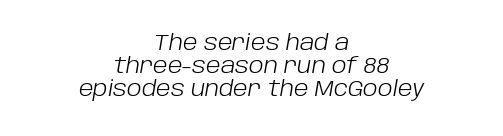
Short note: letters normally spaced. The vertical gap from one line to the next is small. Heaviness? Minimal to ordinary, like unemphasized prose. Which margin do the lines hug? Neither — every line sits in the middle. Has an underline been added? It has not.
